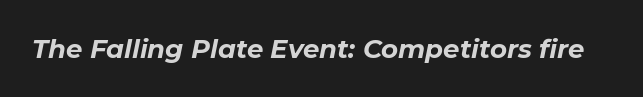
The image shows 26 px bold type, italic (leaning right); set normal letter spacing, not underlined.
